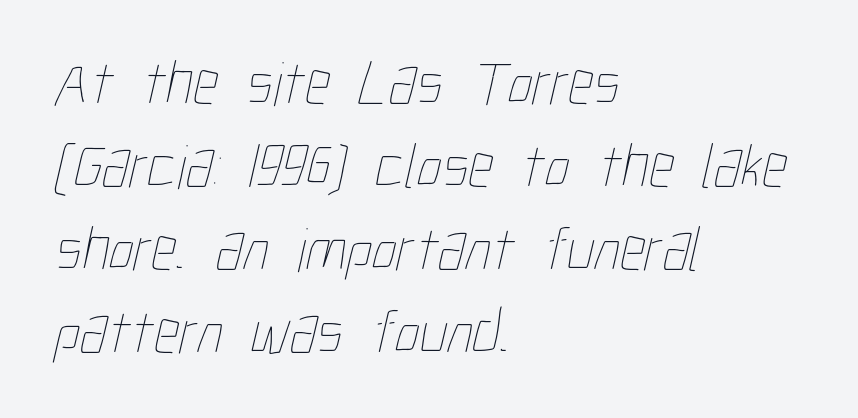
No letter is thick-stroked: the sample isn't bold. The rag falls on the right side of this text block. Compared with typical paragraphs, the rows here are spaced about the same. This sample has the flowing, uneven cadence of proportional lettering. What stands out about the letter spacing? Nothing — it is the standard amount.
